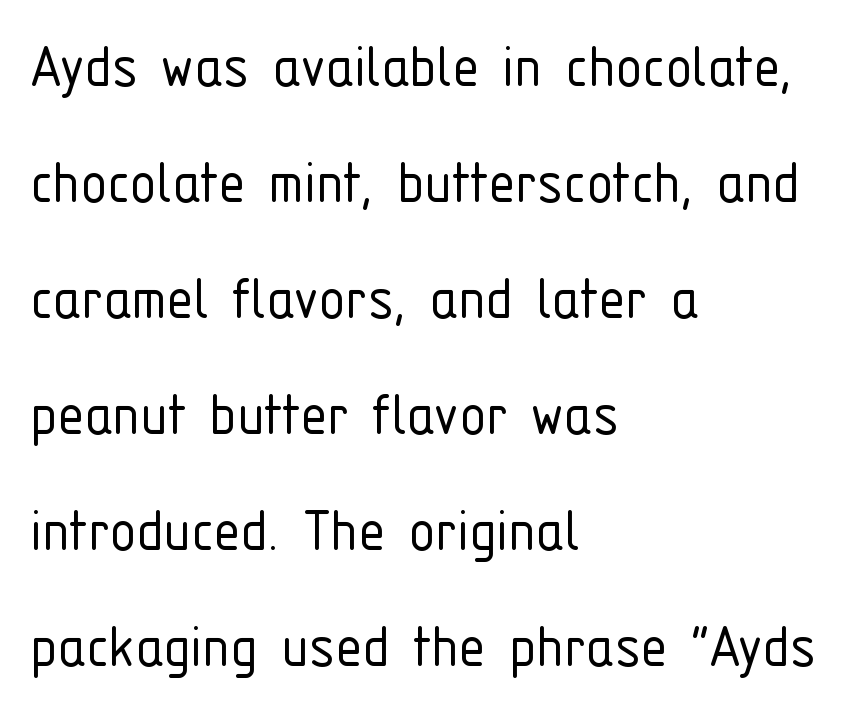
Q: Is the text bold? A: No.
Q: Is the text italic (slanted)? A: No, it is upright.
Q: Is the typeface a serif or a sans-serif typeface? A: Sans-serif.
Q: Is the text underlined? A: No.
Q: How is the paragraph aligned? A: Left-aligned.
Q: Is the spacing between letters normal or unusually wide? A: Normal.
Q: Width (condensed, normal, or wide)? A: Condensed.
Q: Stroke contrast? A: Low.
Q: x-height? A: Medium.
Q: Monospaced? A: No.
